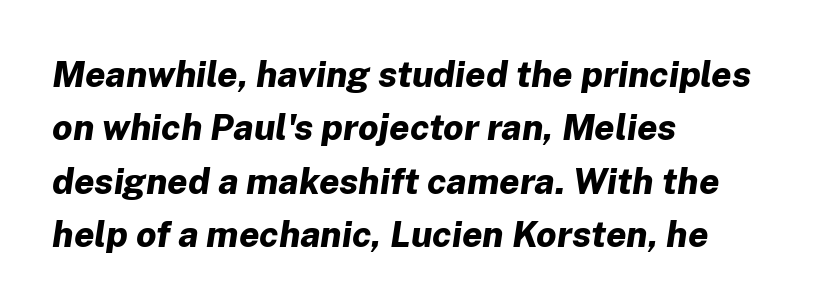
The image shows 36 px bold type, italic (leaning right); set left-aligned, normal line spacing (1.48x), normal letter spacing, not underlined; low stroke contrast and a medium x-height.
